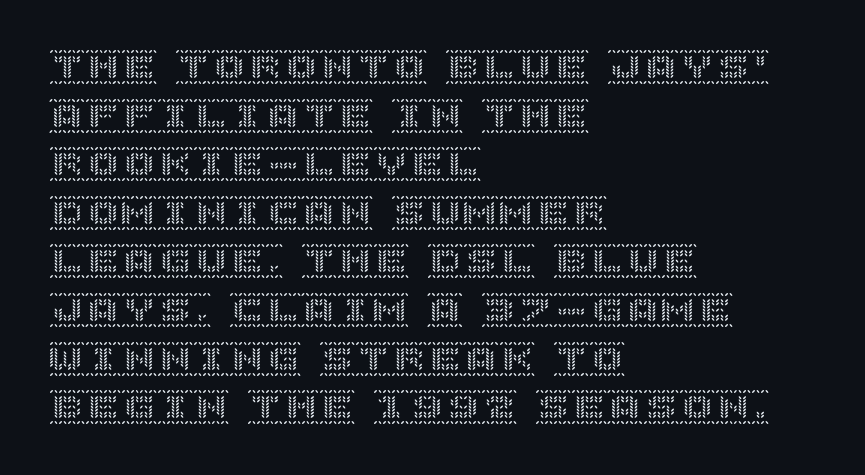
{"italic": "no", "width": "normal", "x_height": "large", "underline": "no", "align": "left", "line_spacing": "normal", "line_spacing_ratio": 1.35, "letter_spacing": "normal", "letter_spacing_em": 0.0, "glyph_px": 36}
